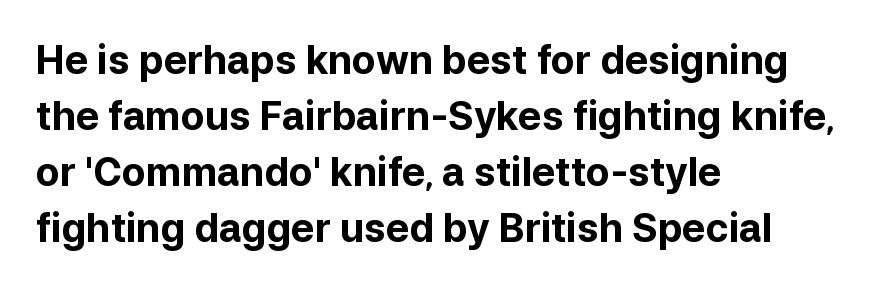
The image shows 39 px bold sans-serif type, upright; set left-aligned, normal line spacing (1.44x), normal letter spacing, not underlined; low stroke contrast and a medium x-height.
